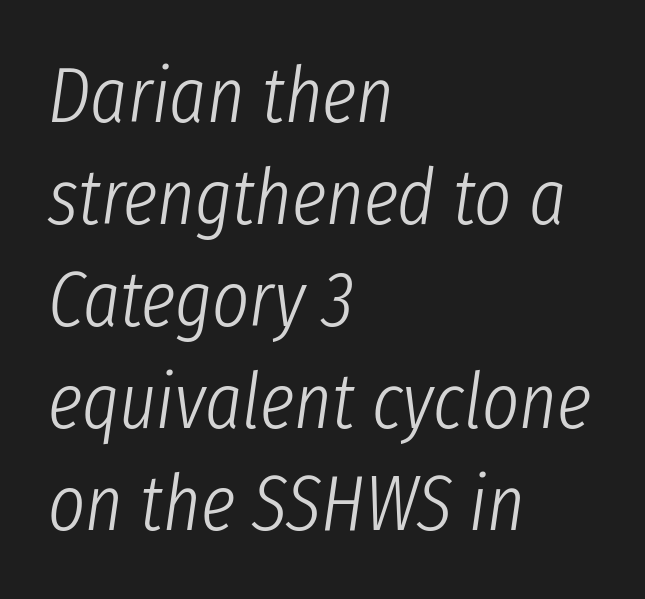
The image shows 79 px light, condensed type, italic (leaning right); set left-aligned, normal line spacing (1.29x), normal letter spacing, not underlined; low stroke contrast and a medium x-height.
